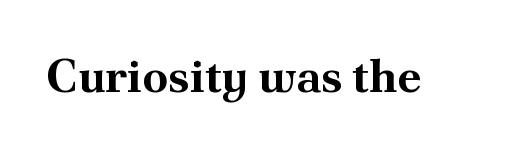
{"serif": "yes", "italic": "no", "bold": "yes", "weight": "bold", "width": "normal", "stroke_contrast": "medium", "x_height": "small", "monospaced": "no", "underline": "no", "letter_spacing": "normal", "letter_spacing_em": 0.0, "glyph_px": 46}
